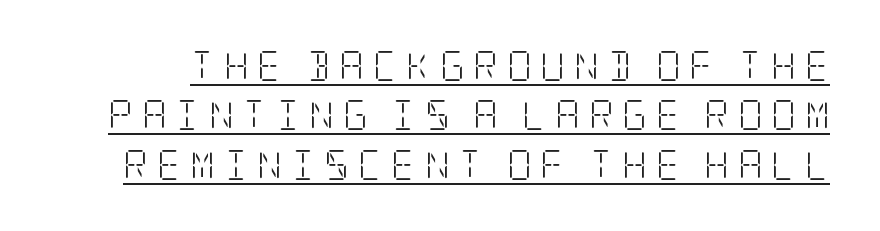
{"serif": "yes", "italic": "no", "bold": "no", "weight": "light", "width": "condensed", "stroke_contrast": "low", "x_height": "large", "underline": "yes", "line_spacing": "normal", "line_spacing_ratio": 1.65, "letter_spacing": "wide", "letter_spacing_em": 0.3, "glyph_px": 30}
